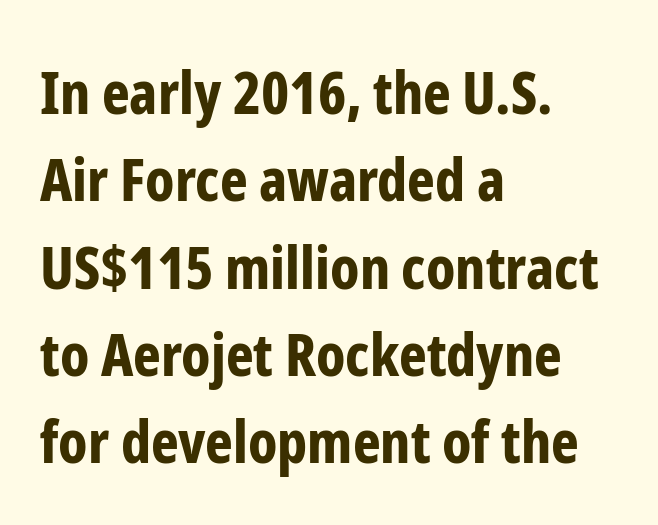
Q: Is the text bold? A: Yes.
Q: Is the text italic (slanted)? A: No, it is upright.
Q: Is the typeface a serif or a sans-serif typeface? A: Sans-serif.
Q: Is the text underlined? A: No.
Q: How is the paragraph aligned? A: Left-aligned.
Q: Is the spacing between letters normal or unusually wide? A: Normal.
Q: Is the spacing between lines tight, normal or loose? A: Normal.
Q: Width (condensed, normal, or wide)? A: Condensed.
Q: Stroke contrast? A: Low.
Q: x-height? A: Medium.
Q: Monospaced? A: No.
